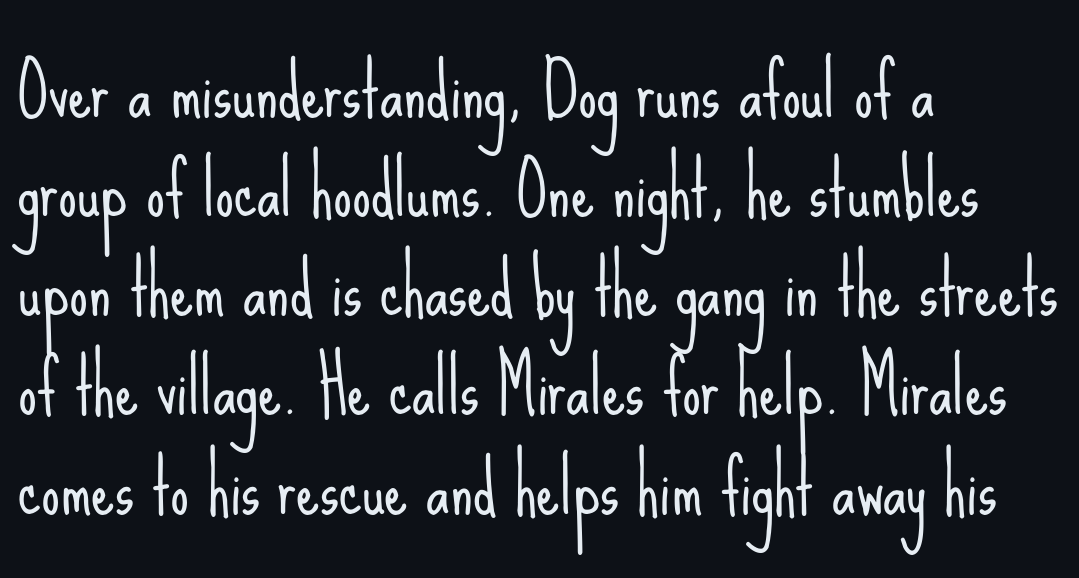
Q: Is the text bold? A: No.
Q: Is the text italic (slanted)? A: No, it is upright.
Q: Is the typeface a serif or a sans-serif typeface? A: Sans-serif.
Q: Is the text underlined? A: No.
Q: How is the paragraph aligned? A: Left-aligned.
Q: Is the spacing between letters normal or unusually wide? A: Normal.
Q: Is the spacing between lines tight, normal or loose? A: Normal.
Q: Width (condensed, normal, or wide)? A: Condensed.
Q: Stroke contrast? A: Low.
Q: x-height? A: Small.
Q: Monospaced? A: No.
